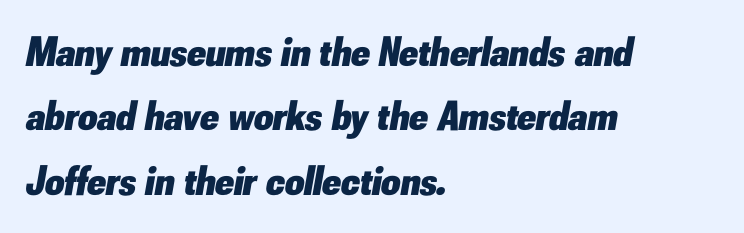
Q: Is the text bold? A: Yes.
Q: Is the text italic (slanted)? A: Yes, it leans right by about 10 degrees.
Q: Is the text underlined? A: No.
Q: How is the paragraph aligned? A: Left-aligned.
Q: Is the spacing between letters normal or unusually wide? A: Normal.
Q: Is the spacing between lines tight, normal or loose? A: Normal.
Q: Width (condensed, normal, or wide)? A: Normal.
Q: Stroke contrast? A: Low.
Q: x-height? A: Small.
Q: Monospaced? A: No.
